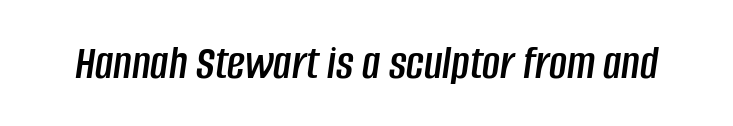
Q: Is the text italic (slanted)? A: Yes, it leans right by about 8 degrees.
Q: Is the text underlined? A: No.
Q: Is the spacing between letters normal or unusually wide? A: Normal.
Q: Width (condensed, normal, or wide)? A: Condensed.
Q: Stroke contrast? A: Low.
Q: x-height? A: Large.
Q: Monospaced? A: No.
